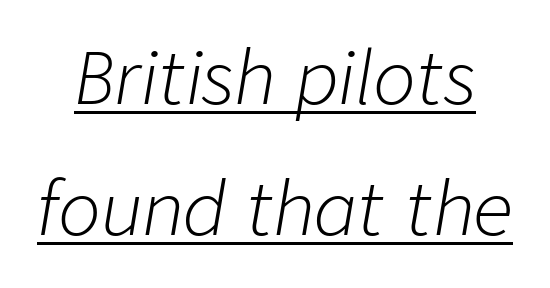
The image shows 71 px light type, italic (leaning right); set line spacing 1.84x, normal letter spacing, underlined; low stroke contrast and a medium x-height.
